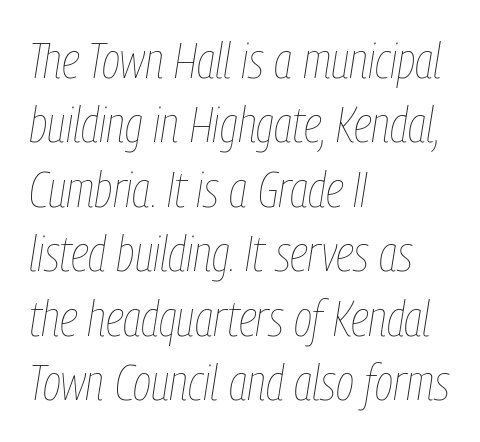
Q: Is the text bold? A: No.
Q: Is the text italic (slanted)? A: Yes, it leans right by about 9 degrees.
Q: Is the text underlined? A: No.
Q: How is the paragraph aligned? A: Left-aligned.
Q: Is the spacing between letters normal or unusually wide? A: Normal.
Q: Is the spacing between lines tight, normal or loose? A: Normal.
Q: Width (condensed, normal, or wide)? A: Condensed.
Q: Stroke contrast? A: Low.
Q: x-height? A: Medium.
Q: Monospaced? A: No.
